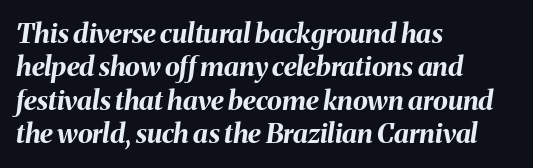
The image shows 27 px bold type, italic (leaning right); set left-aligned, line spacing 1.24x, normal letter spacing, not underlined.
